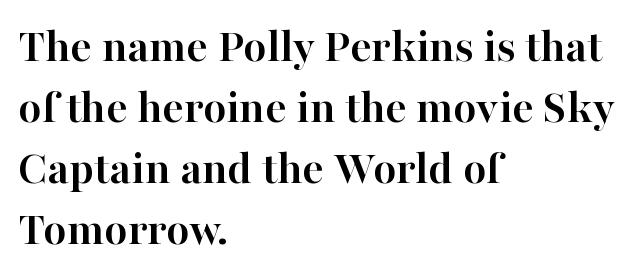
{"serif": "yes", "italic": "no", "bold": "yes", "weight": "semibold", "width": "normal", "stroke_contrast": "high", "x_height": "medium", "monospaced": "no", "underline": "no", "align": "left", "line_spacing": "normal", "line_spacing_ratio": 1.27, "letter_spacing": "normal", "letter_spacing_em": 0.0, "glyph_px": 48}
